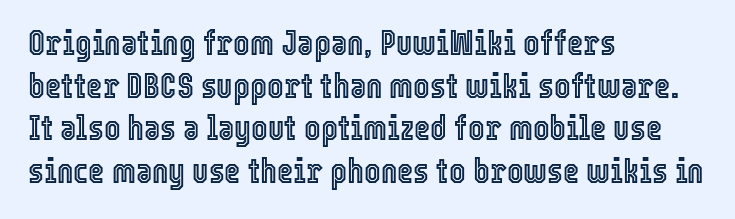
{"italic": "no", "width": "condensed", "x_height": "medium", "monospaced": "no", "underline": "no", "align": "left", "line_spacing_ratio": 1.22, "letter_spacing": "normal", "letter_spacing_em": 0.0, "glyph_px": 35}
